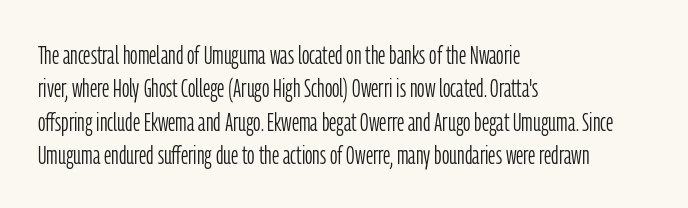
{"italic": "no", "bold": "no", "underline": "no", "align": "left", "line_spacing": "normal", "line_spacing_ratio": 1.28, "letter_spacing": "normal", "letter_spacing_em": 0.0, "glyph_px": 26}
